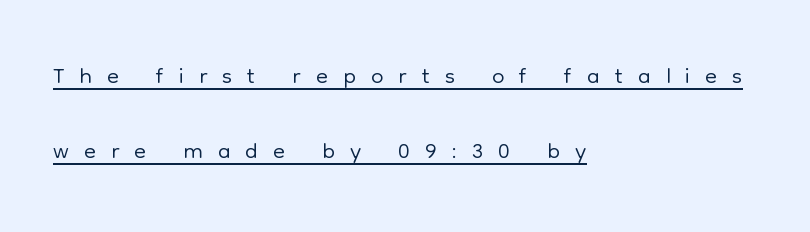
The passage shown is typed in a proportional face where columns would drift. Typographically, this falls in the sans-serif category. Like a heading marked for emphasis, these lines bear an underscore. Alignment: flush left. The font is comparable to plain body text, perhaps lighter.
